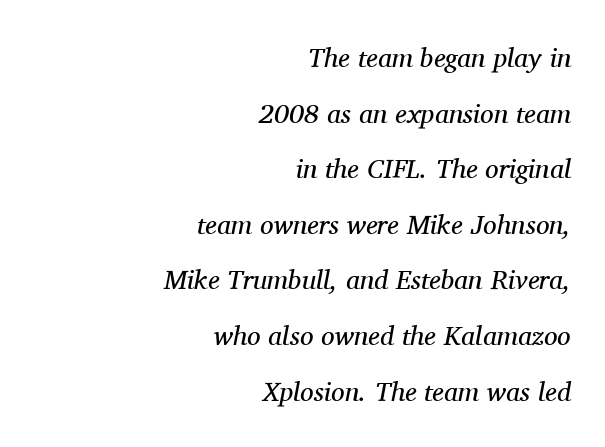
Q: Is the text bold? A: No.
Q: Is the text italic (slanted)? A: Yes, it leans right by about 11 degrees.
Q: Is the text underlined? A: No.
Q: How is the paragraph aligned? A: Right-aligned.
Q: Is the spacing between letters normal or unusually wide? A: Normal.
Q: Is the spacing between lines tight, normal or loose? A: Loose.
